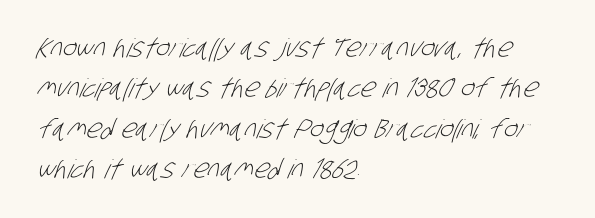
Q: Is the text bold? A: No.
Q: Is the text underlined? A: No.
Q: How is the paragraph aligned? A: Left-aligned.
Q: Is the spacing between letters normal or unusually wide? A: Normal.
Q: Is the spacing between lines tight, normal or loose? A: Normal.
